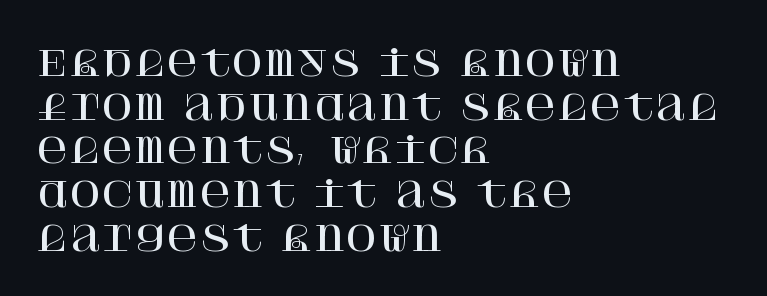
Q: Is the text italic (slanted)? A: No, it is upright.
Q: Is the typeface a serif or a sans-serif typeface? A: Serif.
Q: Is the text underlined? A: No.
Q: How is the paragraph aligned? A: Left-aligned.
Q: Is the spacing between letters normal or unusually wide? A: Normal.
Q: Is the spacing between lines tight, normal or loose? A: Normal.
Q: Width (condensed, normal, or wide)? A: Normal.
Q: Stroke contrast? A: High.
Q: x-height? A: Large.
